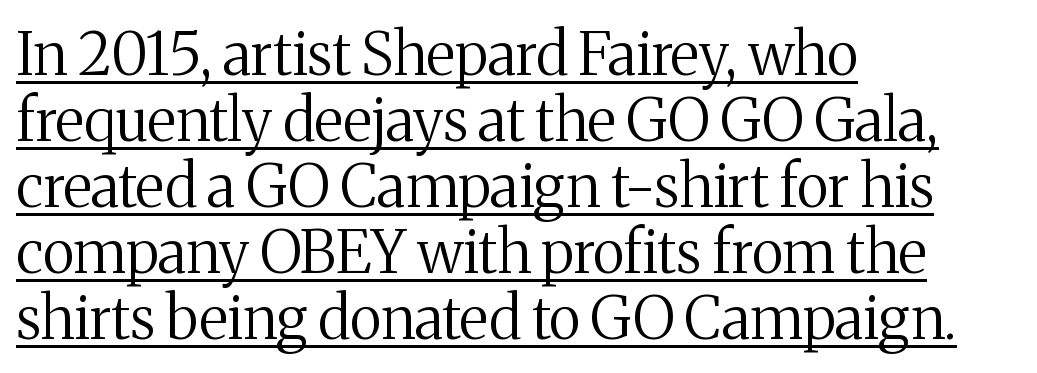
The specimen reads as upright at a glance. Compared with typical paragraphs, the rows here are closer together. The rendering shows small feet on the letterforms — a serif design. Think of a printed novel: that variable character pitch is what you see here. The weight tops out at a normal text grade.
